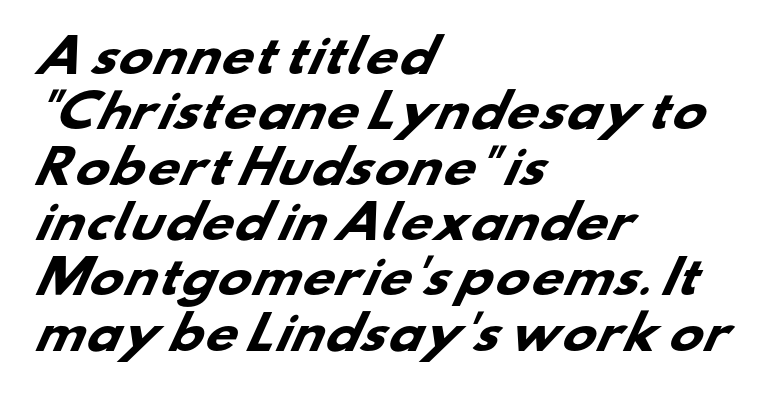
Default kerning and tracking; the words read as compact shapes. Clear beneath every line of the passage. The characters look thick and weighty, a clear bold. A typesetter would call this proportional, since set widths differ per character. Does the type have serifs? No, each stem ends abruptly.
